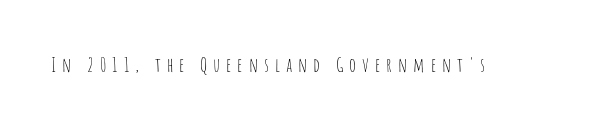
Q: Is the text bold? A: No.
Q: Is the text italic (slanted)? A: No, it is upright.
Q: Is the text underlined? A: No.
Q: Is the spacing between letters normal or unusually wide? A: Unusually wide.
